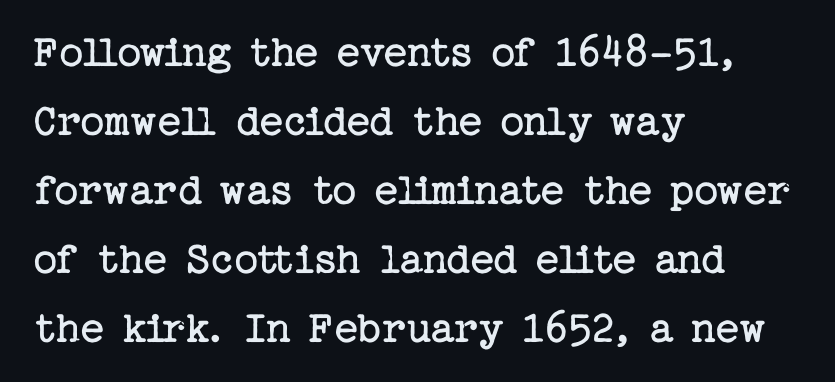
Beneath every word, the page is bare. In terms of letterspacing, this is plain default setting. This is not heavy type; no bold has been used. Is this a sans? No — the strokes have serifs.
